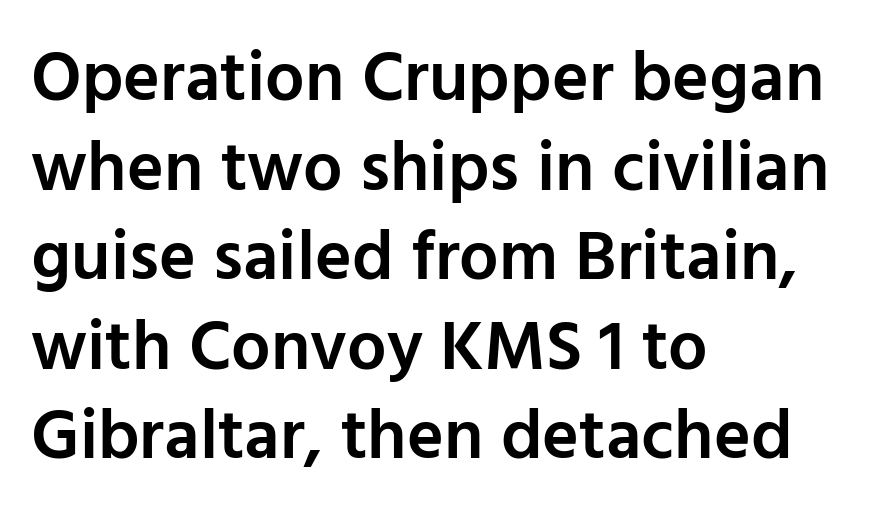
Tracking value appears to be zero — textbook default spacing. Reading down the column, the eye jumps a familiar distance to each next line. The letters stand upright; this is a roman face. Bold? Not quite — semibold, heavier than regular but stopping short.
